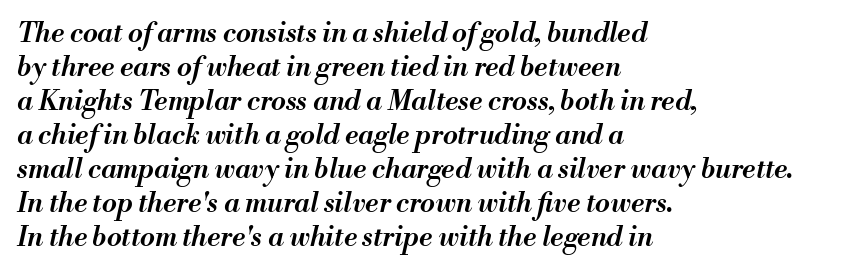
Q: Is the text bold? A: Semi-bold.
Q: Is the text italic (slanted)? A: Yes, it leans right by about 13 degrees.
Q: Is the text underlined? A: No.
Q: How is the paragraph aligned? A: Left-aligned.
Q: Is the spacing between letters normal or unusually wide? A: Normal.
Q: Is the spacing between lines tight, normal or loose? A: Normal.
